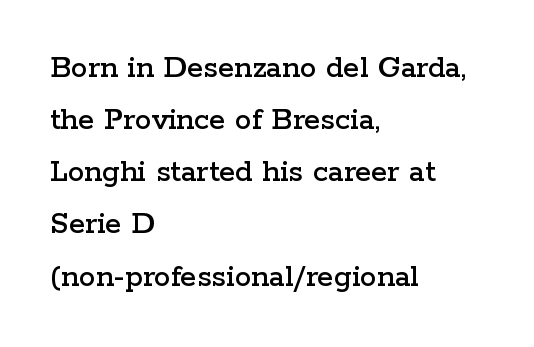
The image shows 33 px wide serif type, upright; set left-aligned, normal line spacing (1.58x), normal letter spacing, not underlined; low stroke contrast and a medium x-height.
